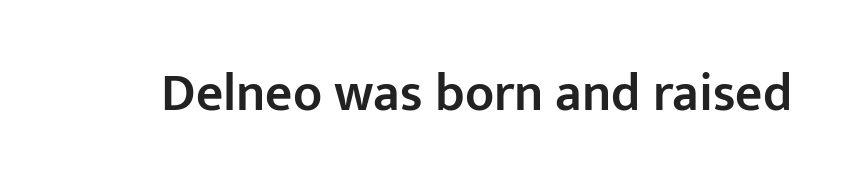
{"serif": "no", "italic": "no", "bold": "semi", "weight": "semibold", "width": "normal", "stroke_contrast": "low", "x_height": "medium", "monospaced": "no", "underline": "no", "letter_spacing": "normal", "letter_spacing_em": 0.0, "glyph_px": 53}
